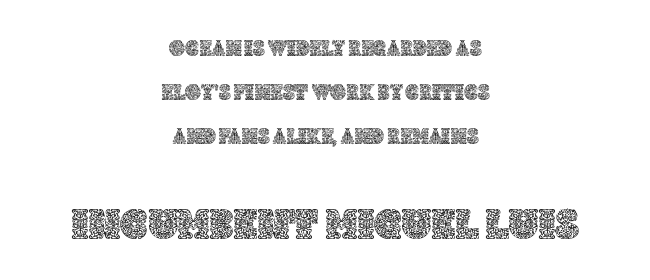
Q: Is the text italic (slanted)? A: No, it is upright.
Q: Is the text underlined? A: No.
Q: How is the paragraph aligned? A: Centered.
Q: Is the spacing between letters normal or unusually wide? A: Normal.
Q: Is the spacing between lines tight, normal or loose? A: Loose.
Q: Which block of text is set in a larger size, the first (top) or the second (bottom)? A: The second (bottom) one.
Q: Width (condensed, normal, or wide)? A: Normal.
Q: x-height? A: Large.
Q: Monospaced? A: No.
